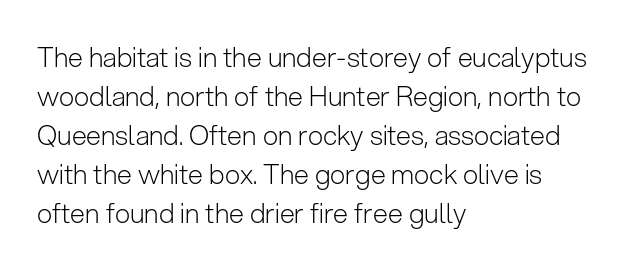
The image shows 27 px text type, upright; set left-aligned, normal line spacing (1.44x), normal letter spacing, not underlined.
